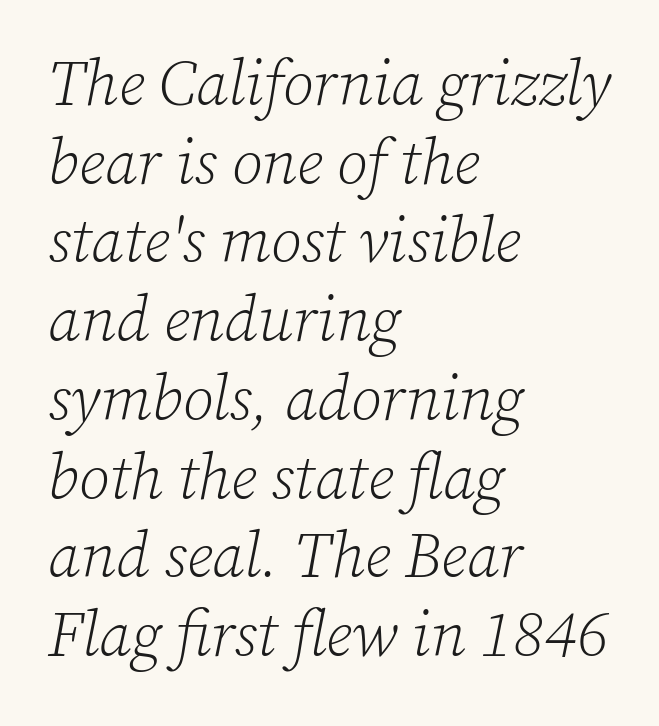
Q: Is the text bold? A: No.
Q: Is the text italic (slanted)? A: Yes, it leans right by about 12 degrees.
Q: Is the typeface a serif or a sans-serif typeface? A: Serif.
Q: Is the text underlined? A: No.
Q: How is the paragraph aligned? A: Left-aligned.
Q: Is the spacing between letters normal or unusually wide? A: Normal.
Q: Is the spacing between lines tight, normal or loose? A: Normal.
Q: Width (condensed, normal, or wide)? A: Normal.
Q: Stroke contrast? A: Low.
Q: x-height? A: Medium.
Q: Monospaced? A: No.
